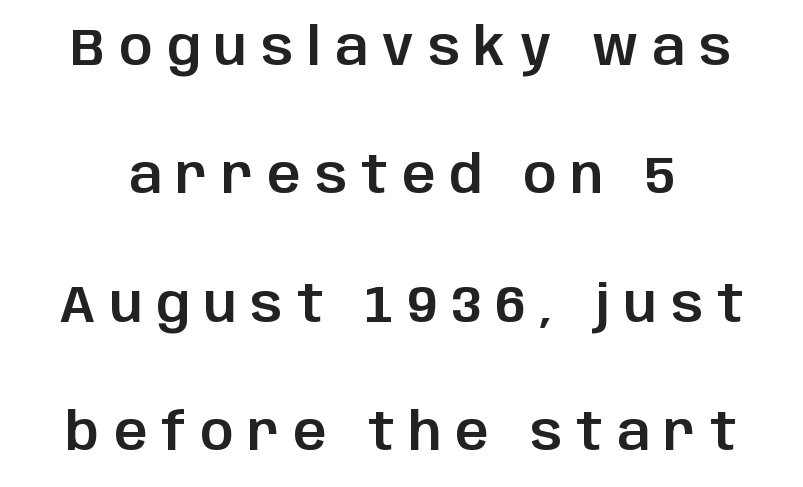
This sample has the flowing, uneven cadence of proportional lettering. The baseline area is clear. It's the straight-up-and-down kind of type. A typesetter would call this leading open, well beyond the default.
